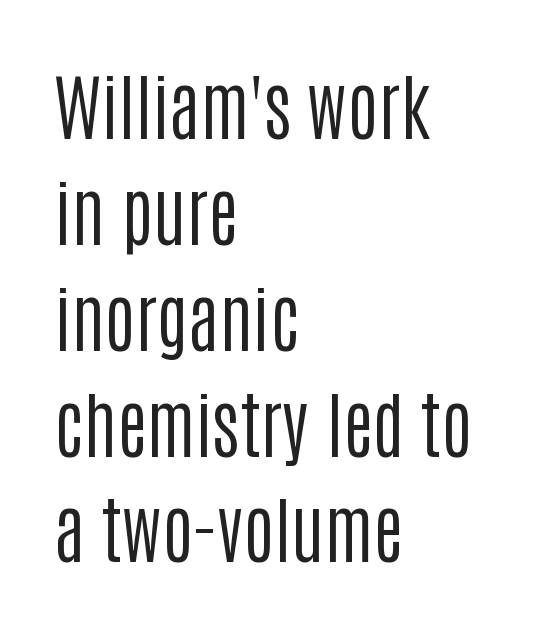
Beneath every word, the page is bare. The strokes carry an ordinary text weight at most. The font family rendered here belongs to the sans-serif group. Layout note: lines flush left. The passage shown stacks its lines at a standard gap. The letters sit at their default tracking, neither squeezed nor spread.
